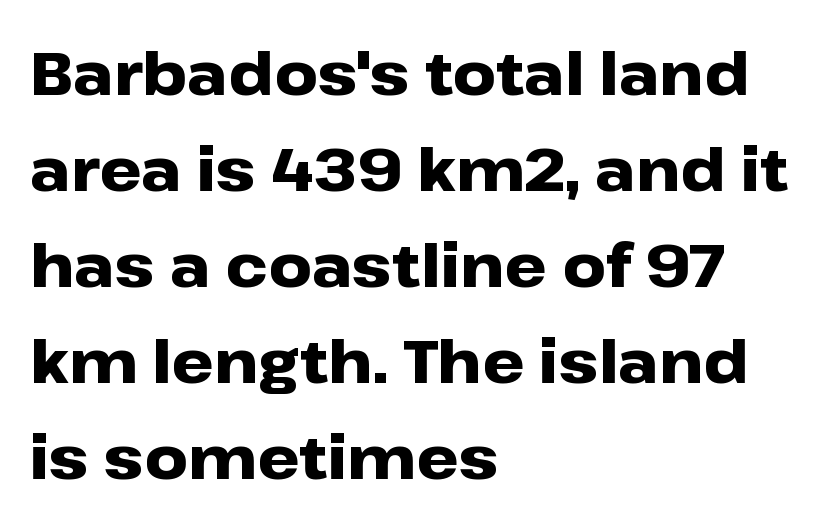
Q: Is the text bold? A: Yes.
Q: Is the text italic (slanted)? A: No, it is upright.
Q: Is the typeface a serif or a sans-serif typeface? A: Sans-serif.
Q: Is the text underlined? A: No.
Q: How is the paragraph aligned? A: Left-aligned.
Q: Is the spacing between letters normal or unusually wide? A: Normal.
Q: Is the spacing between lines tight, normal or loose? A: Normal.
Q: Width (condensed, normal, or wide)? A: Wide.
Q: Stroke contrast? A: Low.
Q: x-height? A: Medium.
Q: Monospaced? A: No.
